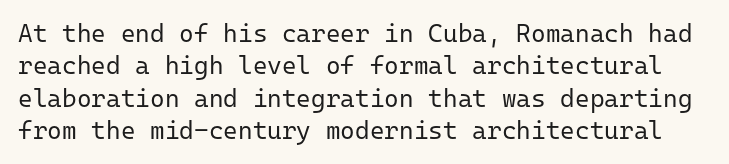
The image shows 25 px text type, upright; set normal line spacing (1.3x), normal letter spacing, not underlined.
